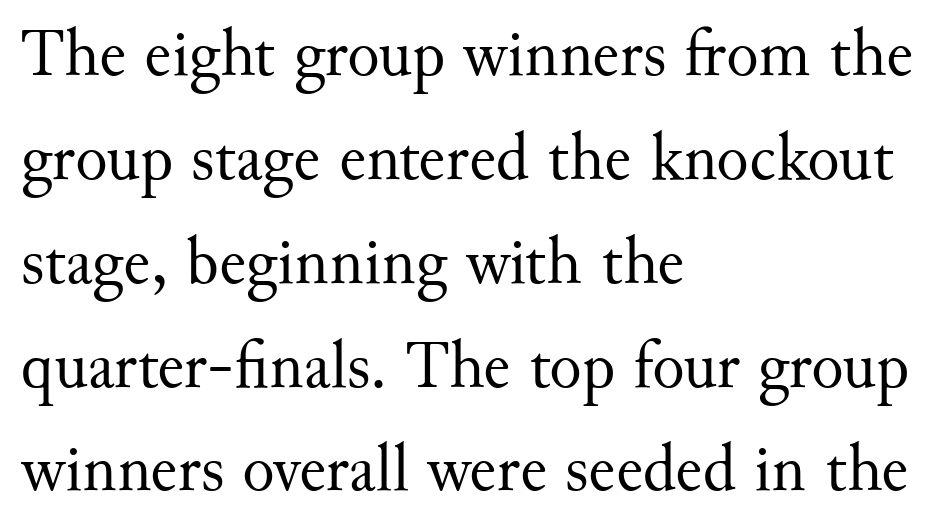
The image shows 67 px regular-weight serif type, upright; set left-aligned, normal line spacing (1.55x), normal letter spacing, not underlined; medium stroke contrast and a small x-height.
